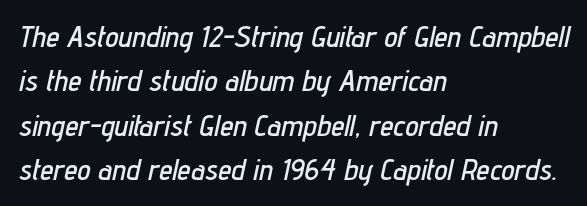
This block has exactly the height ordinary leading produces. In CSS terms this would be text-align: left. This sample uses plain, unmodified letter spacing. The specimen reads as italic at a glance. The letters advance in unequal steps, a hallmark of proportional type. Beneath every word, the page is bare.
